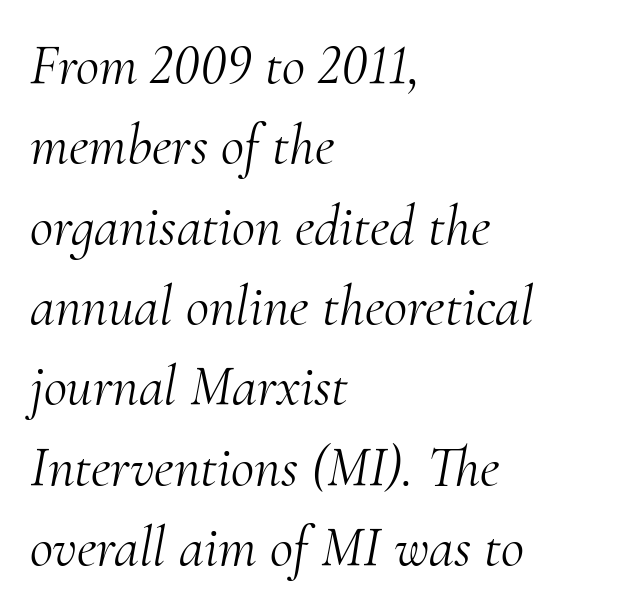
The image shows 57 px light serif type, italic (leaning right); set left-aligned, normal line spacing (1.41x), normal letter spacing, not underlined; medium stroke contrast and a small x-height.
